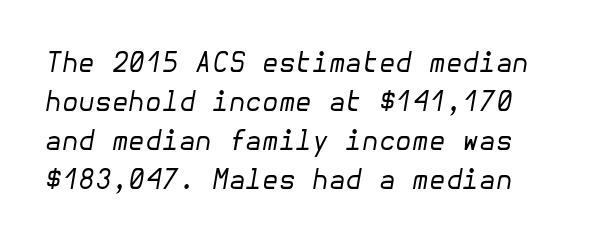
The space beneath each line is pristine and unruled. If you measured baseline to baseline, you'd find a middling distance. This rendering leaves character spacing at its baseline value. Vertical stems look standard width or narrower in stroke. Slanted lettering throughout.
